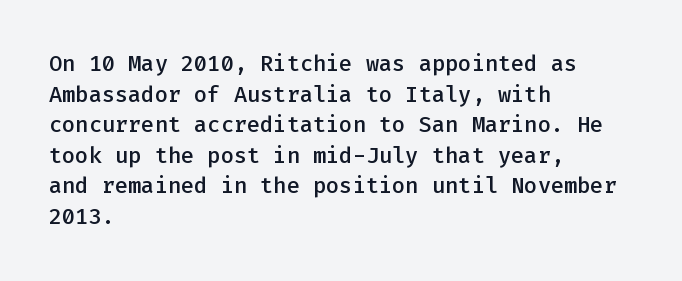
Q: Is the text bold? A: Semi-bold.
Q: Is the text italic (slanted)? A: No, it is upright.
Q: Is the text underlined? A: No.
Q: How is the paragraph aligned? A: Left-aligned.
Q: Is the spacing between letters normal or unusually wide? A: Normal.
Q: Is the spacing between lines tight, normal or loose? A: Normal.
